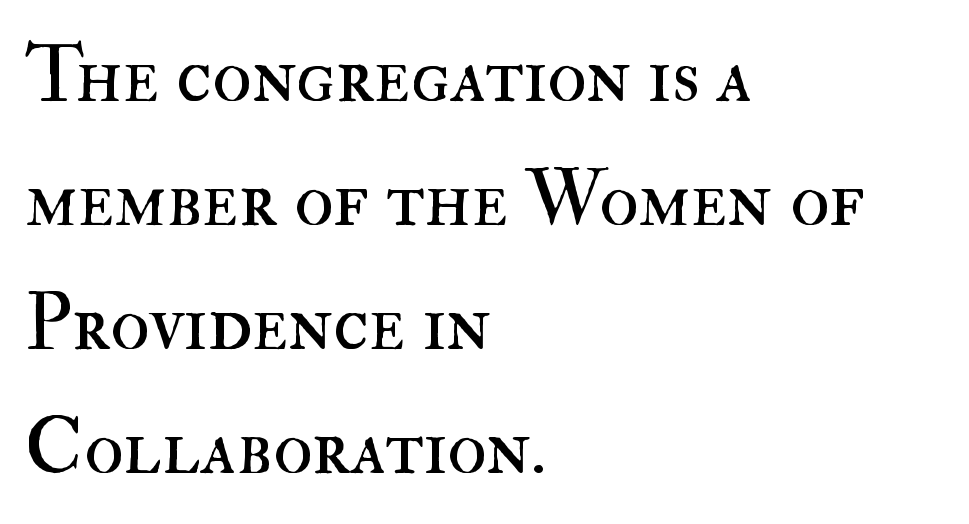
{"italic": "no", "bold": "no", "weight": "regular", "width": "normal", "stroke_contrast": "high", "x_height": "small", "monospaced": "no", "underline": "no", "align": "left", "line_spacing": "normal", "line_spacing_ratio": 1.55, "letter_spacing": "normal", "letter_spacing_em": 0.0, "glyph_px": 80}
